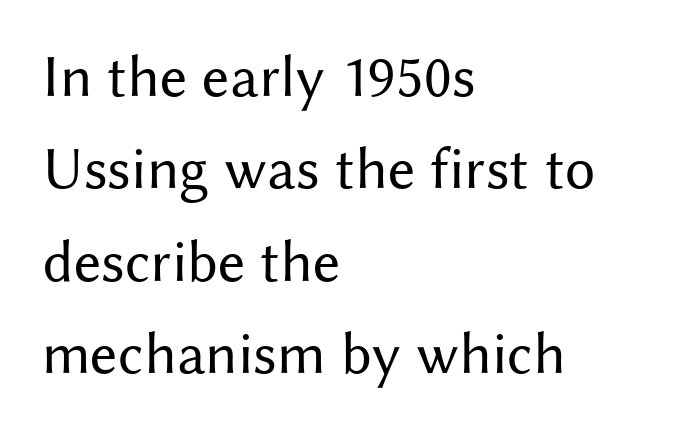
Unlike a traditional serif, this face leaves its strokes unadorned. Inter-character spacing is left at the font's built-in metrics. Reading down the column, the eye jumps a familiar distance to each next line. Nothing heavy about these letters — not bold at all. The letters stand straight up with perfectly vertical stems. Descenders are the only things crossing below the line.
